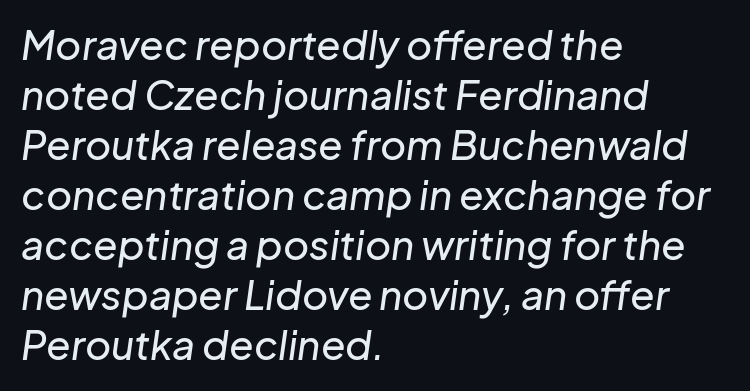
Q: Is the text italic (slanted)? A: Yes, it leans right by about 8 degrees.
Q: Is the text underlined? A: No.
Q: How is the paragraph aligned? A: Left-aligned.
Q: Is the spacing between letters normal or unusually wide? A: Normal.
Q: Is the spacing between lines tight, normal or loose? A: Normal.
Q: Width (condensed, normal, or wide)? A: Normal.
Q: Stroke contrast? A: Low.
Q: x-height? A: Medium.
Q: Monospaced? A: No.
